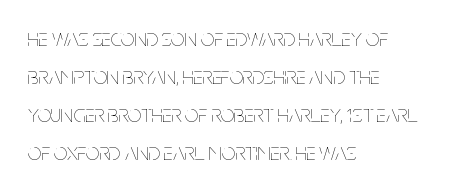
Q: Is the text bold? A: No.
Q: Is the text italic (slanted)? A: No, it is upright.
Q: Is the text underlined? A: No.
Q: How is the paragraph aligned? A: Left-aligned.
Q: Is the spacing between letters normal or unusually wide? A: Normal.
Q: Is the spacing between lines tight, normal or loose? A: Normal.
